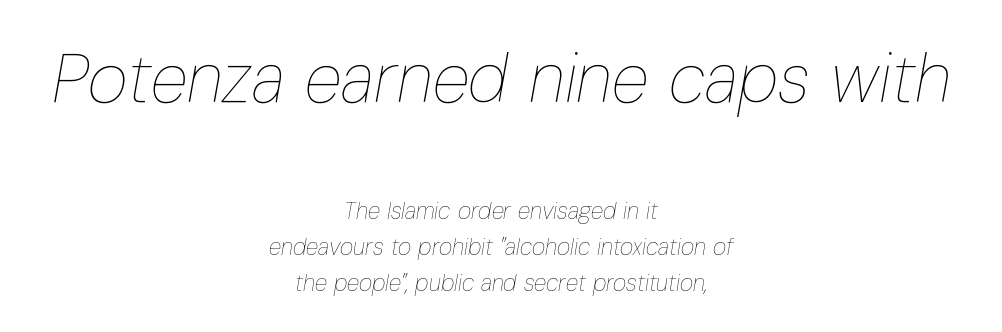
{"italic": "yes", "lean": "right", "slant_degrees": 10, "bold": "no", "weight": "thin", "width": "condensed", "stroke_contrast": "low", "x_height": "medium", "monospaced": "no", "underline": "no", "align": "center", "line_spacing": "normal", "line_spacing_ratio": 1.56, "letter_spacing": "normal", "letter_spacing_em": 0.0, "larger_block": "first", "size_ratio": 3.0, "glyph_px": 69}
